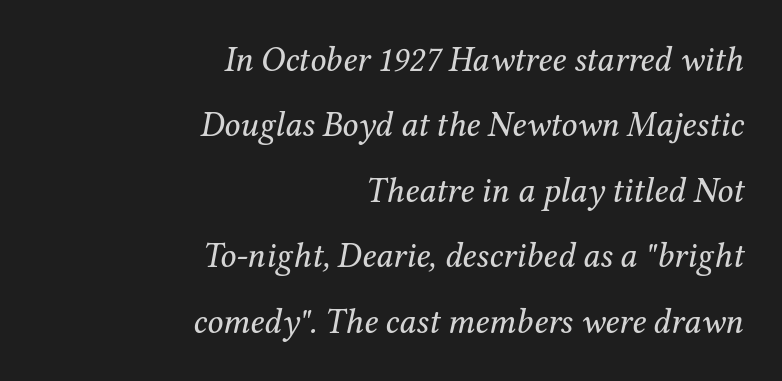
{"serif": "yes", "italic": "yes", "lean": "right", "slant_degrees": 12, "bold": "no", "weight": "regular", "width": "normal", "stroke_contrast": "medium", "x_height": "medium", "monospaced": "no", "underline": "no", "align": "right", "line_spacing_ratio": 1.87, "letter_spacing": "normal", "letter_spacing_em": 0.0, "glyph_px": 35}
